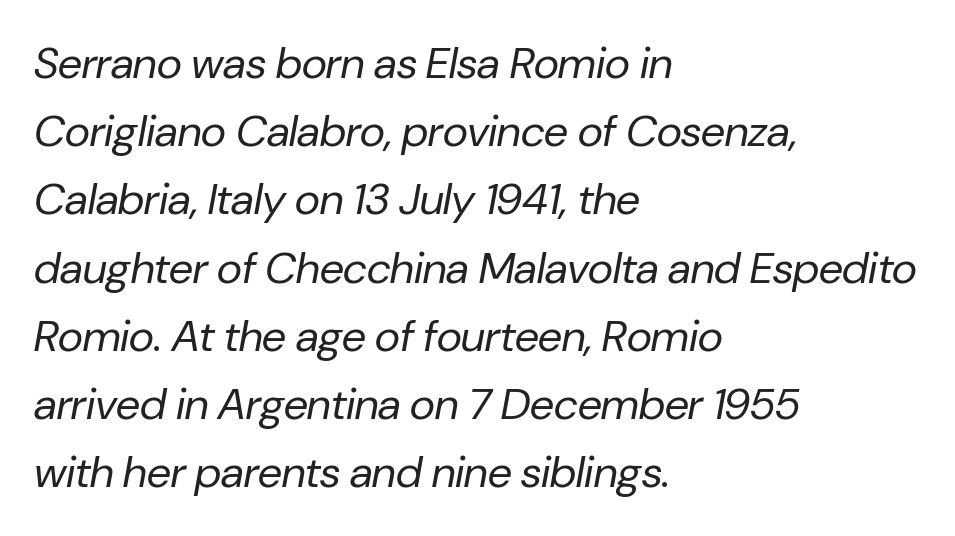
Q: Is the text bold? A: No.
Q: Is the text italic (slanted)? A: Yes, it leans right by about 10 degrees.
Q: Is the text underlined? A: No.
Q: How is the paragraph aligned? A: Left-aligned.
Q: Is the spacing between letters normal or unusually wide? A: Normal.
Q: Is the spacing between lines tight, normal or loose? A: Normal.
Q: Width (condensed, normal, or wide)? A: Normal.
Q: Stroke contrast? A: Low.
Q: x-height? A: Medium.
Q: Monospaced? A: No.
